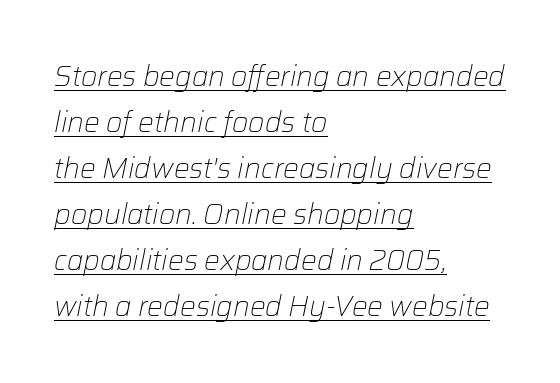
The image shows 28 px light type, italic (leaning right); set left-aligned, normal line spacing (1.64x), normal letter spacing, underlined; low stroke contrast and a medium x-height.
